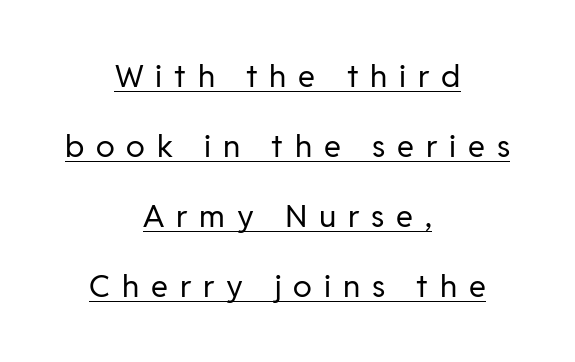
{"serif": "no", "italic": "no", "bold": "no", "weight": "regular", "width": "normal", "stroke_contrast": "low", "x_height": "medium", "monospaced": "no", "underline": "yes", "align": "center", "line_spacing": "loose", "line_spacing_ratio": 2.26, "letter_spacing": "wide", "letter_spacing_em": 0.38, "glyph_px": 31}
